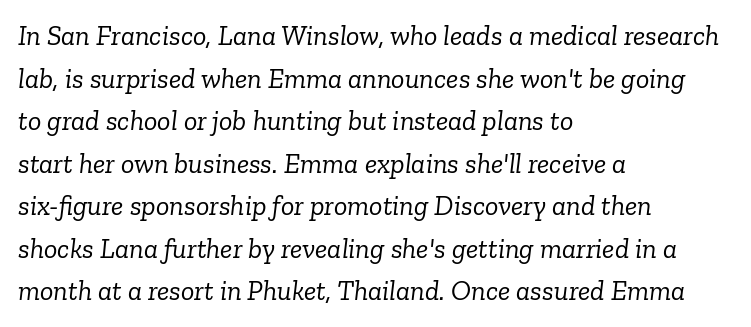
{"serif": "yes", "italic": "yes", "lean": "right", "slant_degrees": 6, "bold": "no", "weight": "light", "width": "normal", "stroke_contrast": "low", "x_height": "medium", "monospaced": "no", "underline": "no", "align": "left", "line_spacing": "normal", "line_spacing_ratio": 1.52, "letter_spacing": "normal", "letter_spacing_em": 0.0, "glyph_px": 28}
